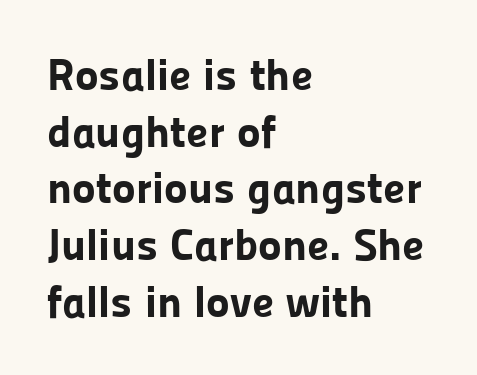
{"serif": "no", "italic": "no", "bold": "yes", "weight": "bold", "width": "normal", "stroke_contrast": "low", "x_height": "medium", "monospaced": "no", "underline": "no", "align": "left", "line_spacing": "normal", "line_spacing_ratio": 1.26, "letter_spacing": "normal", "letter_spacing_em": 0.0, "glyph_px": 45}
